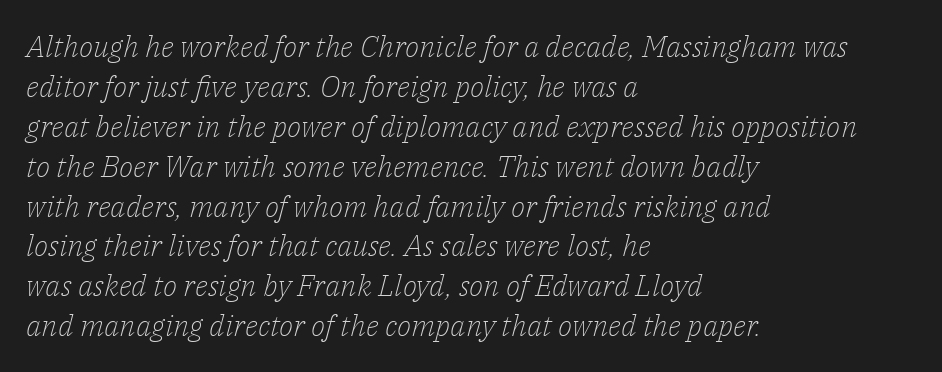
The image shows 30 px light serif type, italic (leaning right); set left-aligned, normal line spacing (1.33x), normal letter spacing, not underlined; low stroke contrast and a medium x-height.
